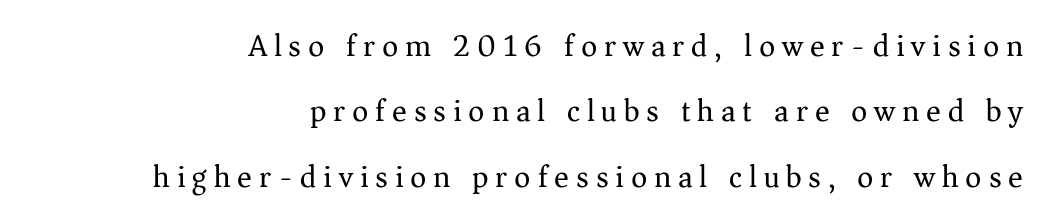
Rendered with straight, roman letterforms. The paragraph shown leans on its right margin. The foot of each line stays bare and open. Stem width sits at or under what a default text font uses. Reading down the column, the eye jumps a long way to each next line. Short note: letters widely spaced.
